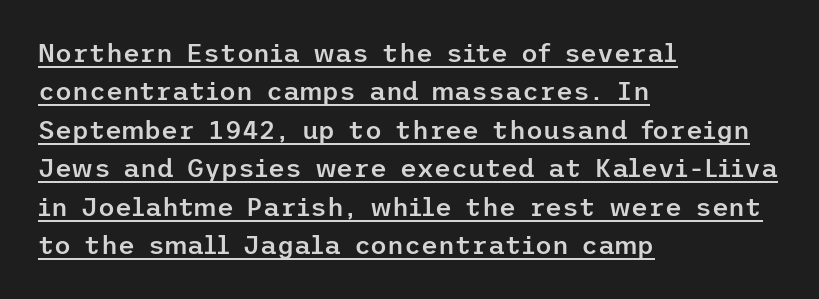
Students, note that the glyphs here touch the page at normal intervals. These lines carry some extra weight — a demibold, not a full bold. Does the leading feel generous? No, just average. The setting favours the left margin, as ordinary paragraphs usually do. The type sits square on the baseline with zero lean.
